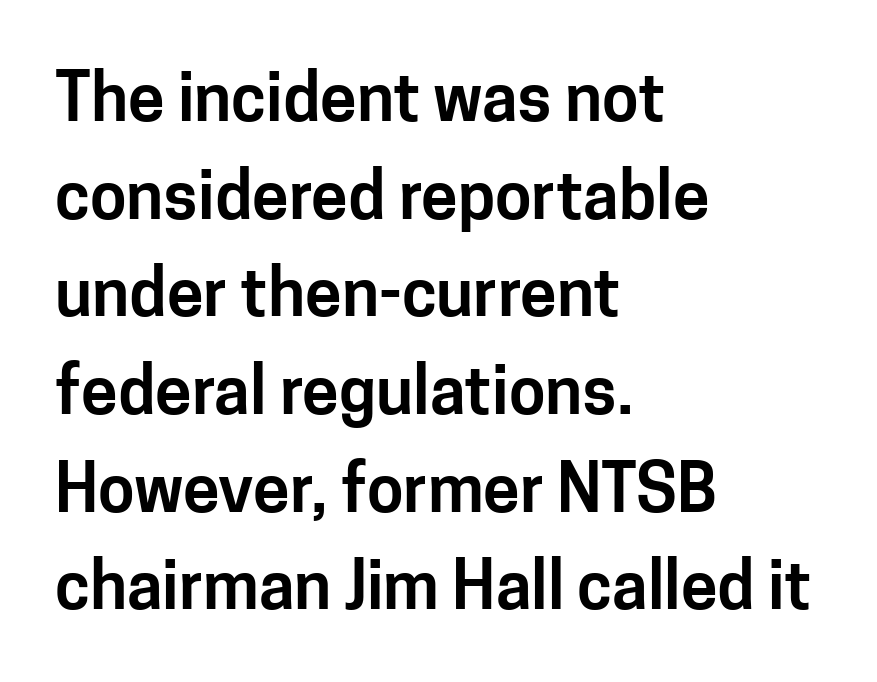
This is the regular roman posture of the typeface. Regarding serifs, this sample does without them. Honestly, there is no underline to notice here at all. Glyph-to-glyph distance matches everyday printed text. A typesetter would call this leading conventional body-copy spacing. If you drew a ruler down the left edge, every line would touch it.
